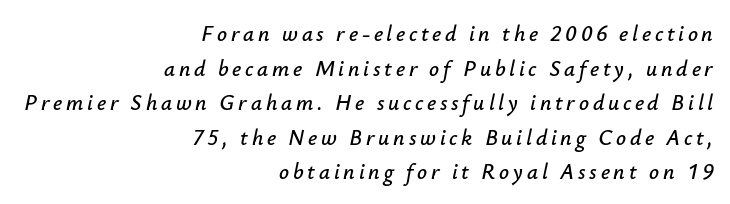
Characters are canted at an angle relative to the baseline's perpendicular. The passage is arranged like a letterhead date or caption credit — flush right. Bare-footed words on every line. The passage shown stacks its lines at a standard gap.
